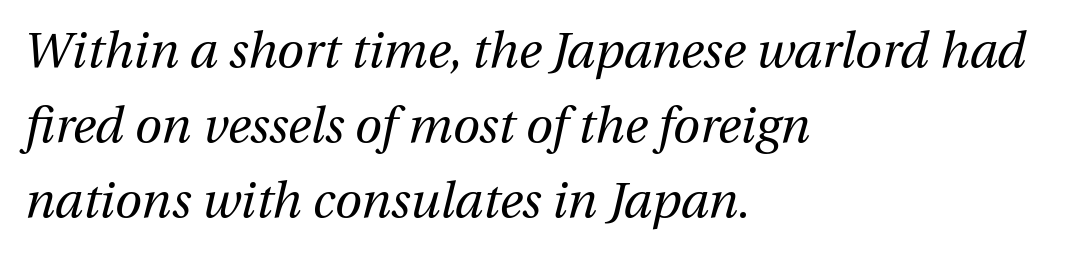
The image shows 49 px regular-weight type, italic (leaning right); set left-aligned, normal line spacing (1.53x), normal letter spacing, not underlined; medium stroke contrast and a medium x-height.
